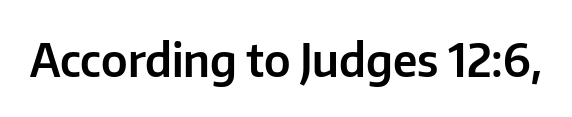
The image shows 45 px sans-serif type, upright; set normal letter spacing, not underlined; low stroke contrast and a medium x-height.
